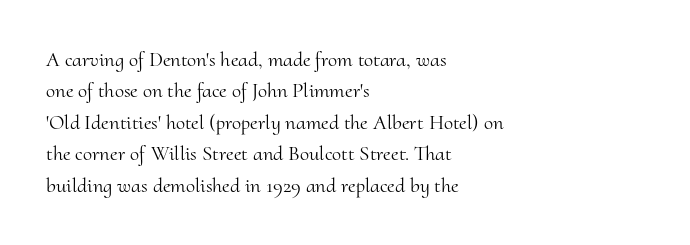
Each row of text sits above clean, open space. Italic? Not at all — the glyphs are vertical. Typeset ragged right — the left edge is the straight one. Each word holds together tightly as a unit, with standard inter-letter gaps. Interline gaps are of average width in this sample.
